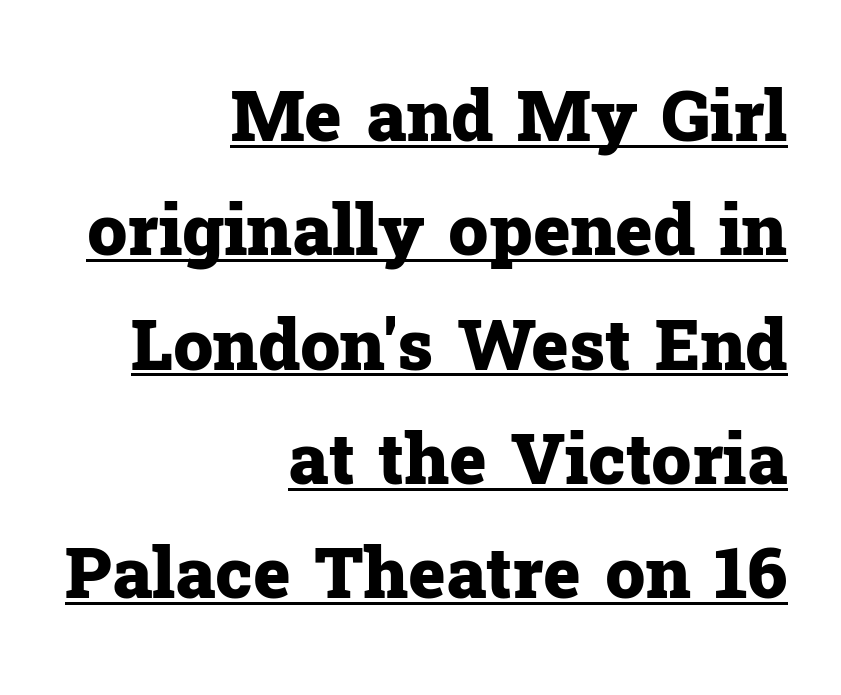
Q: Is the text bold? A: Yes.
Q: Is the text italic (slanted)? A: No, it is upright.
Q: Is the typeface a serif or a sans-serif typeface? A: Serif.
Q: Is the text underlined? A: Yes.
Q: How is the paragraph aligned? A: Right-aligned.
Q: Is the spacing between letters normal or unusually wide? A: Normal.
Q: Is the spacing between lines tight, normal or loose? A: Normal.
Q: Width (condensed, normal, or wide)? A: Normal.
Q: Stroke contrast? A: Low.
Q: x-height? A: Medium.
Q: Monospaced? A: No.
